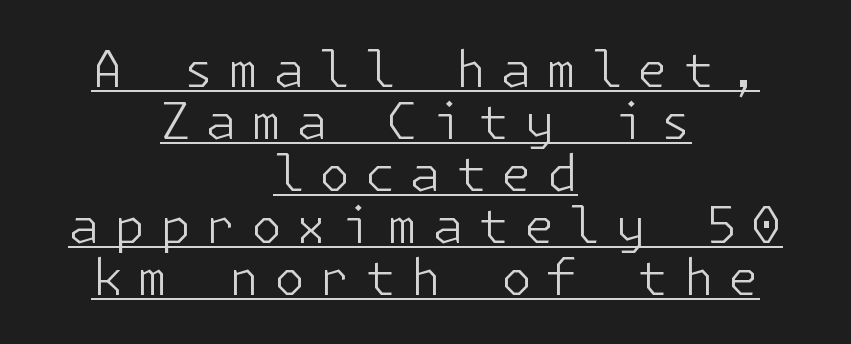
Q: Is the text bold? A: No.
Q: Is the text italic (slanted)? A: No, it is upright.
Q: Is the typeface a serif or a sans-serif typeface? A: Sans-serif.
Q: Is the text underlined? A: Yes.
Q: How is the paragraph aligned? A: Centered.
Q: Is the spacing between letters normal or unusually wide? A: Unusually wide.
Q: Is the spacing between lines tight, normal or loose? A: Tight.
Q: Width (condensed, normal, or wide)? A: Normal.
Q: Stroke contrast? A: Low.
Q: x-height? A: Medium.
